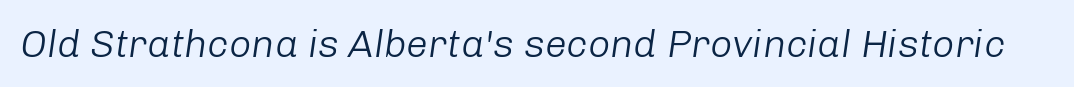
Q: Is the text bold? A: No.
Q: Is the text italic (slanted)? A: Yes, it leans right by about 8 degrees.
Q: Is the text underlined? A: No.
Q: Is the spacing between letters normal or unusually wide? A: Normal.
Q: Width (condensed, normal, or wide)? A: Normal.
Q: Stroke contrast? A: Low.
Q: x-height? A: Medium.
Q: Monospaced? A: No.
